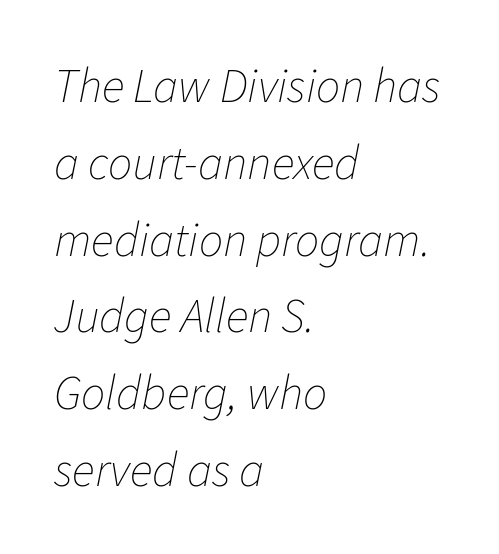
Q: Is the text bold? A: No.
Q: Is the text italic (slanted)? A: Yes, it leans right by about 11 degrees.
Q: Is the text underlined? A: No.
Q: How is the paragraph aligned? A: Left-aligned.
Q: Is the spacing between letters normal or unusually wide? A: Normal.
Q: Is the spacing between lines tight, normal or loose? A: Normal.
Q: Width (condensed, normal, or wide)? A: Normal.
Q: Stroke contrast? A: Low.
Q: x-height? A: Medium.
Q: Monospaced? A: No.
